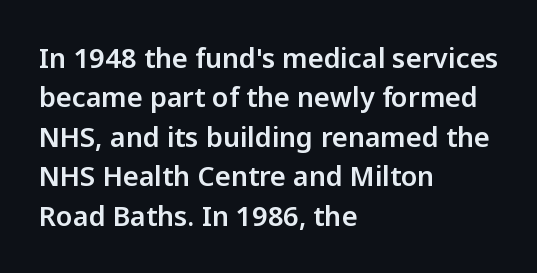
Q: Is the text italic (slanted)? A: No, it is upright.
Q: Is the text underlined? A: No.
Q: How is the paragraph aligned? A: Left-aligned.
Q: Is the spacing between letters normal or unusually wide? A: Normal.
Q: Is the spacing between lines tight, normal or loose? A: Normal.
